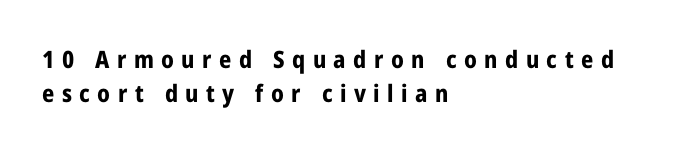
The image shows 24 px bold type, upright; set left-aligned, normal line spacing (1.42x), unusually wide letter spacing (+0.31 em), not underlined.
